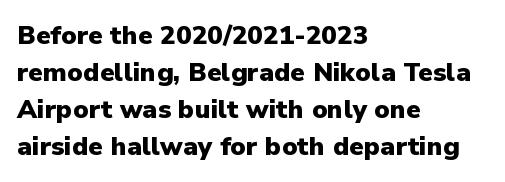
{"italic": "no", "bold": "yes", "underline": "no", "align": "left", "line_spacing": "normal", "line_spacing_ratio": 1.42, "letter_spacing": "normal", "letter_spacing_em": 0.0, "glyph_px": 26}
